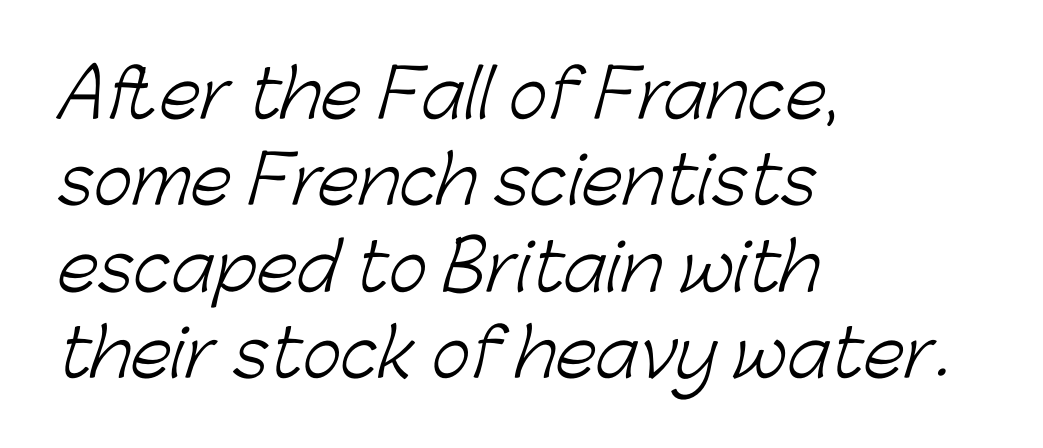
No chunkiness to these letters — they're not bold. Glyph-to-glyph distance matches everyday printed text. These lines are rendered in a variable-pitch font. Where is the straight margin? On the left. Check under the words: just untouched page. The characters display no serif detailing; their extremities are plain.
